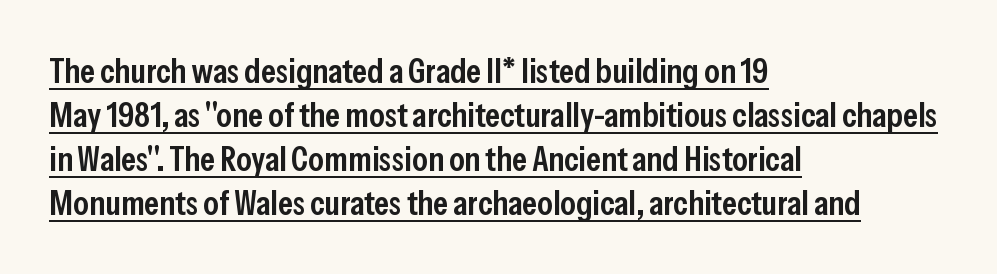
On the weight axis this lands at semibold, roughly 600. Horizontally, the lines are justified to the leading edge only. Ascenders rise straight up at ninety degrees. You could not count columns in this text — the font is proportionally spaced. Descenders here cross a horizontal rule under the line.
